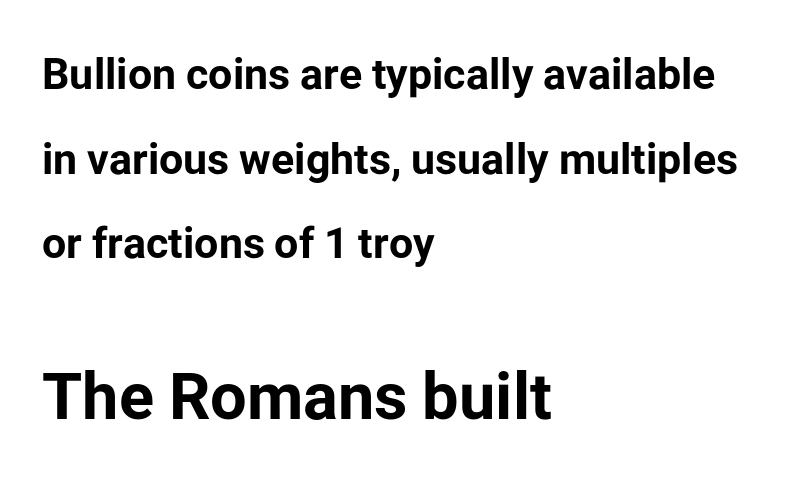
Spacing verdict: proportional, widths tailored to each character. Rule under the text: the space is simply empty. Nothing unusual about the tracking: characters are spaced as the font intends. Does the weight exceed regular? Yes, all the way to bold. Larger block? The one below; the one above is distinctly smaller.
